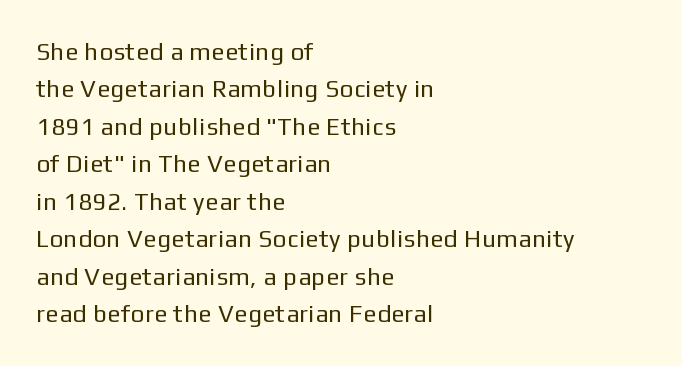
The image shows 24 px text type, upright; set left-aligned, normal line spacing (1.56x), not underlined.
